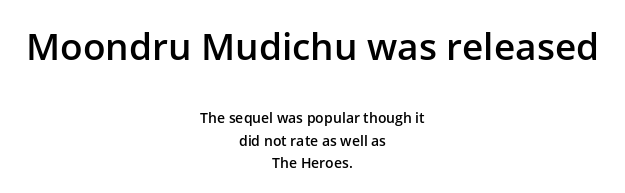
The image shows 37 px semibold sans-serif type, upright; set centered, normal line spacing (1.59x), normal letter spacing, not underlined; the first (top) block is 2.64x larger; low stroke contrast and a medium x-height.
